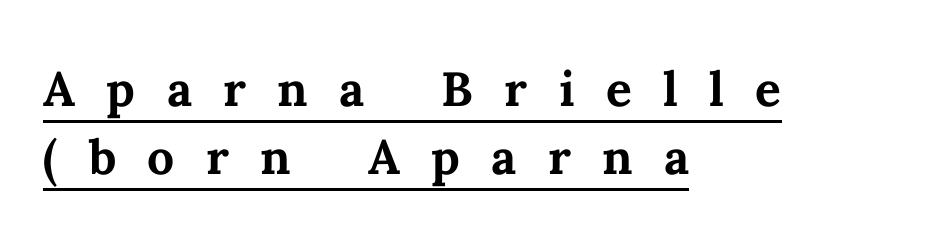
The image shows 64 px semibold type, upright; set left-aligned, tight line spacing (1.07x), unusually wide letter spacing (+0.49 em), underlined; medium stroke contrast and a medium x-height.
